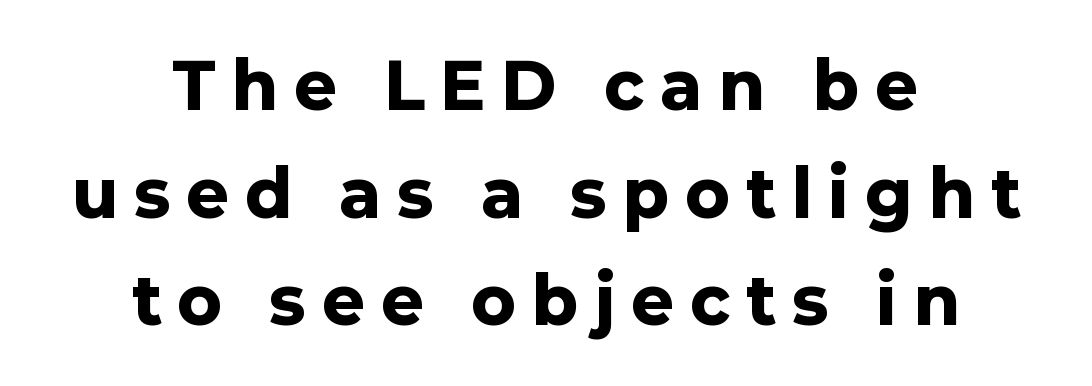
The image shows 64 px heavy sans-serif type, upright; set centered, normal line spacing (1.68x), unusually wide letter spacing (+0.27 em), not underlined; low stroke contrast and a medium x-height.
